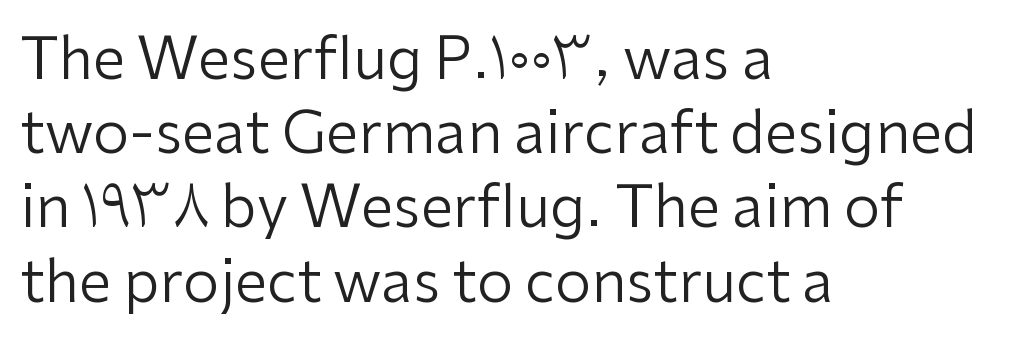
{"serif": "no", "italic": "no", "bold": "no", "weight": "regular", "width": "normal", "stroke_contrast": "low", "x_height": "medium", "monospaced": "no", "underline": "no", "align": "left", "line_spacing": "normal", "line_spacing_ratio": 1.28, "letter_spacing": "normal", "letter_spacing_em": 0.0, "glyph_px": 58}
